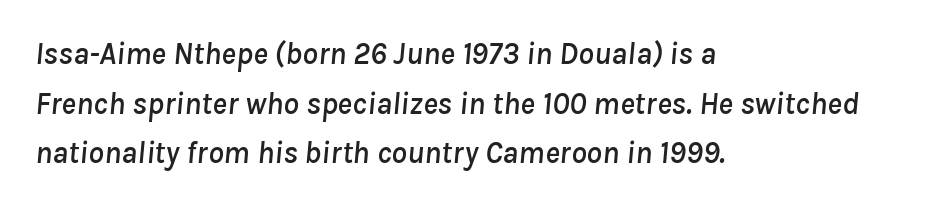
The whole block is typeset with a tilt. The leading is moderate, giving the passage an even texture. Leftover space on each line is placed entirely after the last word. The area under the type is left untouched. Spacing verdict: proportional, widths tailored to each character. Does extra space separate the letters? No, they use regular spacing.
